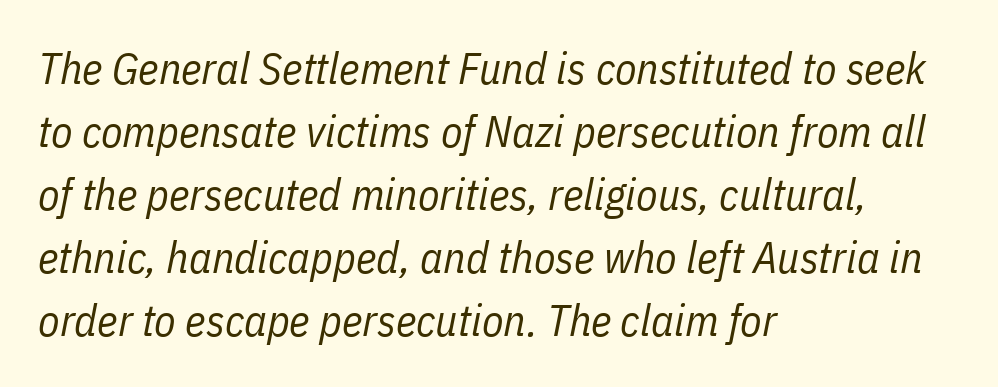
Q: Is the text bold? A: No.
Q: Is the text italic (slanted)? A: Yes, it leans right by about 11 degrees.
Q: Is the text underlined? A: No.
Q: How is the paragraph aligned? A: Left-aligned.
Q: Is the spacing between letters normal or unusually wide? A: Normal.
Q: Is the spacing between lines tight, normal or loose? A: Normal.
Q: Width (condensed, normal, or wide)? A: Condensed.
Q: Stroke contrast? A: Low.
Q: x-height? A: Medium.
Q: Monospaced? A: No.
